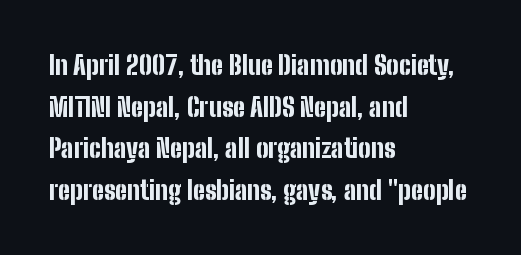
The image shows 26 px bold type, upright; set left-aligned, normal line spacing (1.6x), normal letter spacing, not underlined.
